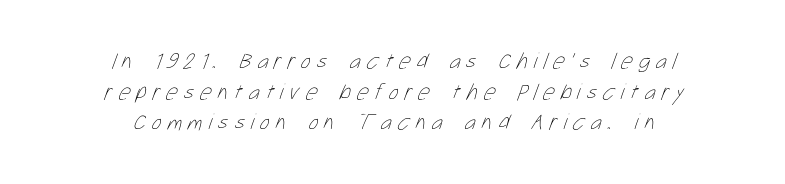
Underline: absent. One glance says typical: line gaps are just what's usual. Letter spacing: wide. Reading down the block, each line starts at a different indent, mirrored at its end.
